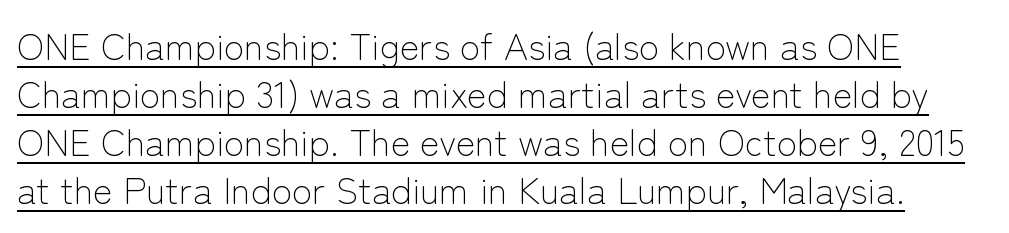
The image shows 37 px light sans-serif type, upright; set normal line spacing (1.3x), normal letter spacing, underlined; low stroke contrast and a medium x-height.
